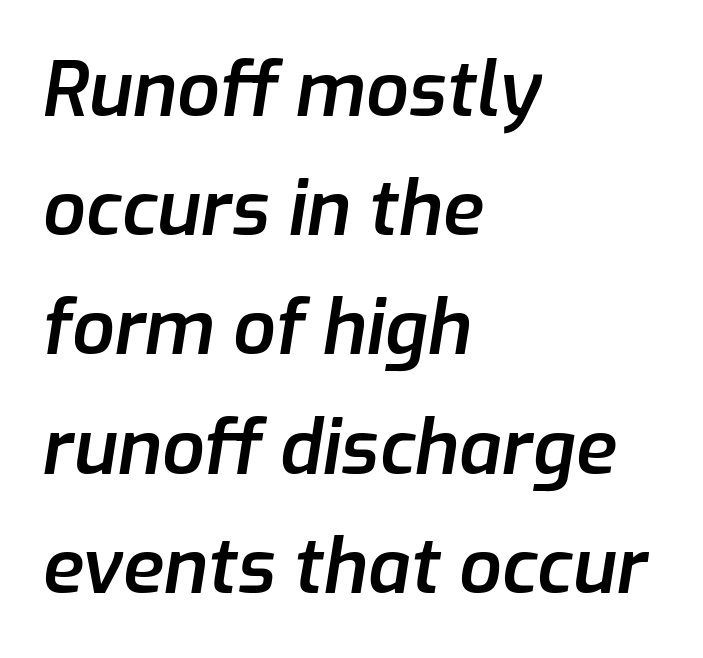
{"italic": "yes", "lean": "right", "slant_degrees": 9, "bold": "semi", "weight": "semibold", "width": "normal", "stroke_contrast": "low", "x_height": "medium", "monospaced": "no", "underline": "no", "align": "left", "line_spacing": "normal", "line_spacing_ratio": 1.59, "letter_spacing": "normal", "letter_spacing_em": 0.0, "glyph_px": 75}
